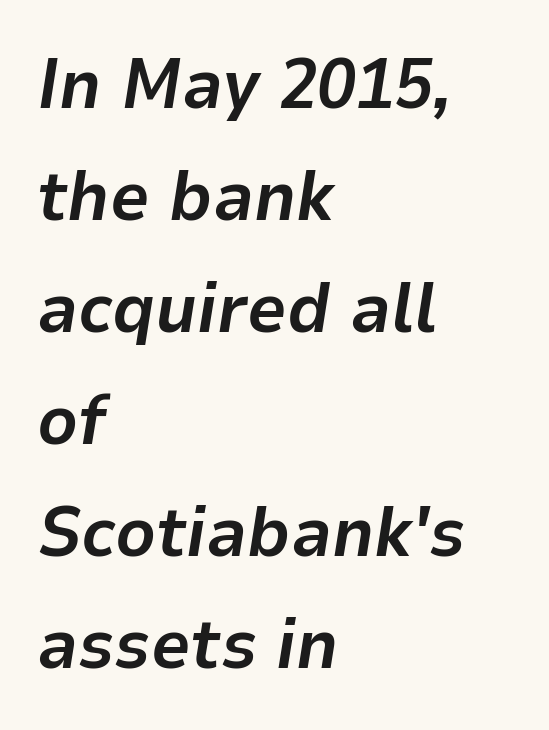
{"italic": "yes", "lean": "right", "slant_degrees": 9, "bold": "yes", "weight": "bold", "width": "normal", "stroke_contrast": "low", "x_height": "medium", "monospaced": "no", "underline": "no", "align": "left", "line_spacing": "normal", "line_spacing_ratio": 1.6, "letter_spacing": "normal", "letter_spacing_em": 0.0, "glyph_px": 70}
